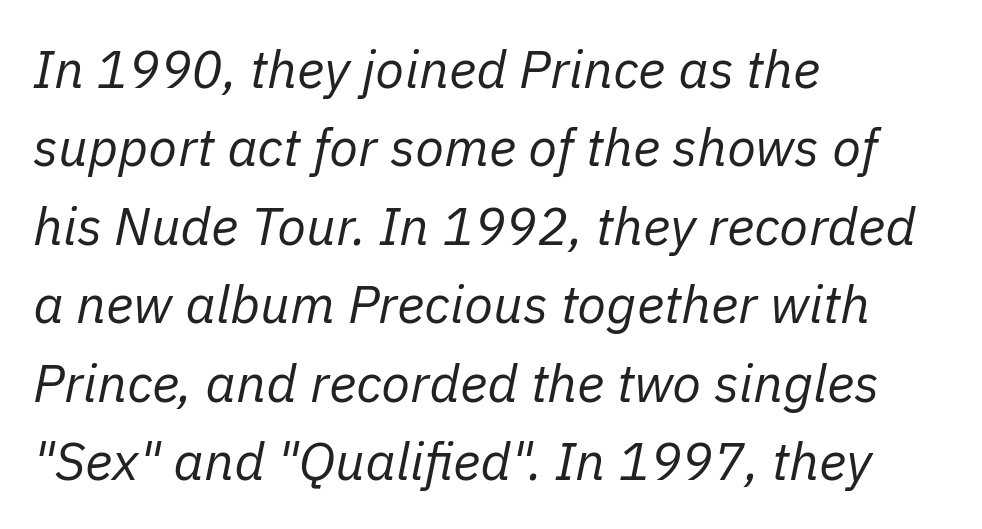
{"italic": "yes", "lean": "right", "slant_degrees": 11, "bold": "no", "weight": "regular", "width": "normal", "stroke_contrast": "low", "x_height": "medium", "monospaced": "no", "underline": "no", "align": "left", "line_spacing": "normal", "line_spacing_ratio": 1.48, "letter_spacing": "normal", "letter_spacing_em": 0.0, "glyph_px": 53}
